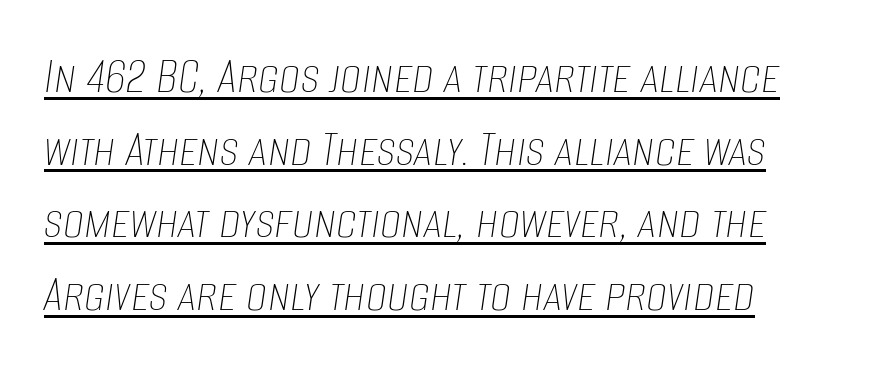
{"italic": "yes", "lean": "right", "slant_degrees": 8, "bold": "no", "weight": "thin", "width": "condensed", "stroke_contrast": "low", "x_height": "large", "monospaced": "no", "underline": "yes", "line_spacing": "normal", "line_spacing_ratio": 1.37, "letter_spacing": "normal", "letter_spacing_em": 0.0, "glyph_px": 53}
